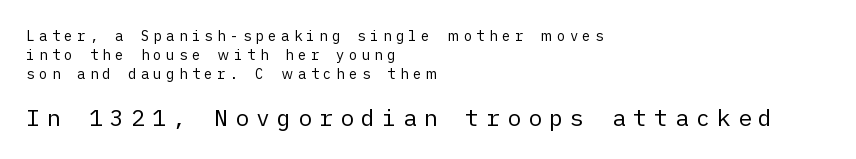
{"italic": "no", "bold": "no", "underline": "no", "align": "left", "line_spacing": "normal", "line_spacing_ratio": 1.37, "letter_spacing": "wide", "letter_spacing_em": 0.31, "larger_block": "second", "size_ratio": 1.64, "glyph_px": 23}
